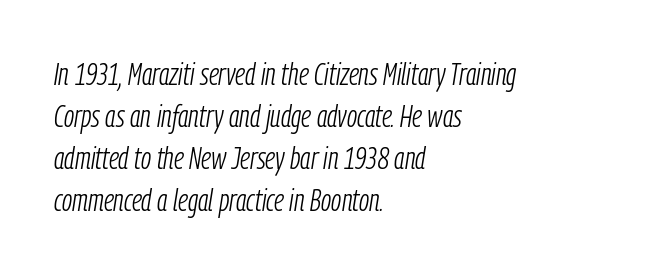
The space directly below the letters is spotless. The rendering keeps characters at their native spacing. Quick note: interline space is typical. Casual observation: everything's shoved over to the left. The lettering tilts uniformly, giving the passage an italic look.
